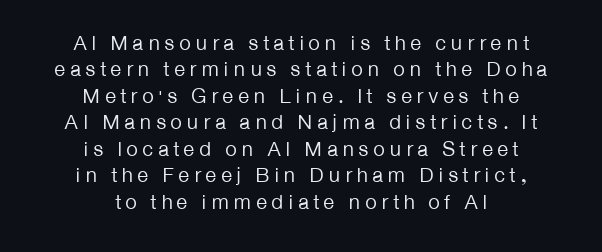
Weight: regular or lighter. A roman cut, with each character standing at attention. Is there much room between lines? A standard amount, neither cramped nor airy. The words here are not underlined. The lines in this sample share a center point and differ in where they start and stop.
